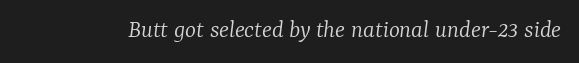
{"italic": "yes", "lean": "right", "slant_degrees": 7, "bold": "no", "underline": "no", "letter_spacing": "normal", "letter_spacing_em": 0.0, "glyph_px": 26}
